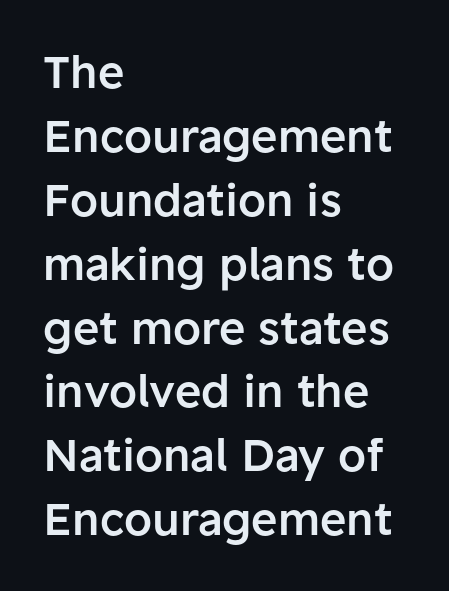
The image shows 45 px semibold sans-serif type, upright; set left-aligned, normal line spacing (1.42x), normal letter spacing, not underlined; low stroke contrast and a medium x-height.
